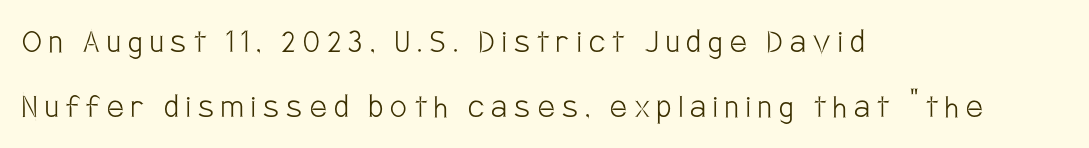
This sample uses a sans-serif face. Every character sits straight up, as roman type does. Do the characters align in a grid? No, the font is proportional. Between one letter and the next there's a generous, obvious gap. A quiet, ordinary-to-light weight characterises the typeface. The lines are quadded left.
